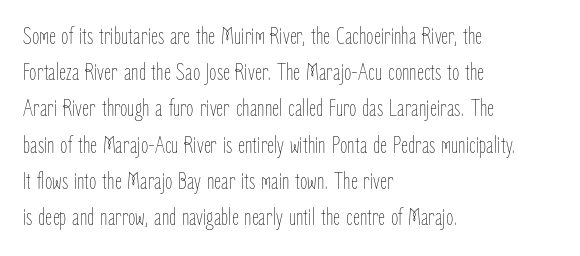
The image shows 24 px text type, upright; set left-aligned, normal line spacing (1.51x), normal letter spacing, not underlined.
